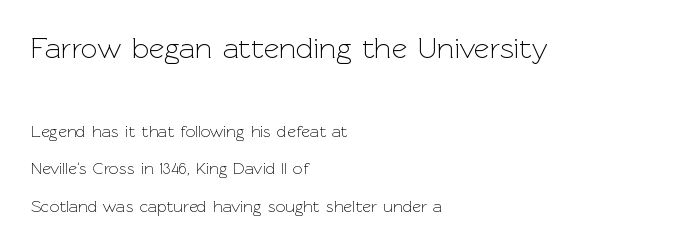
Q: Is the text bold? A: No.
Q: Is the text italic (slanted)? A: No, it is upright.
Q: Is the typeface a serif or a sans-serif typeface? A: Sans-serif.
Q: Is the text underlined? A: No.
Q: How is the paragraph aligned? A: Left-aligned.
Q: Is the spacing between letters normal or unusually wide? A: Normal.
Q: Is the spacing between lines tight, normal or loose? A: Loose.
Q: Which block of text is set in a larger size, the first (top) or the second (bottom)? A: The first (top) one.
Q: Width (condensed, normal, or wide)? A: Normal.
Q: x-height? A: Medium.
Q: Monospaced? A: No.
